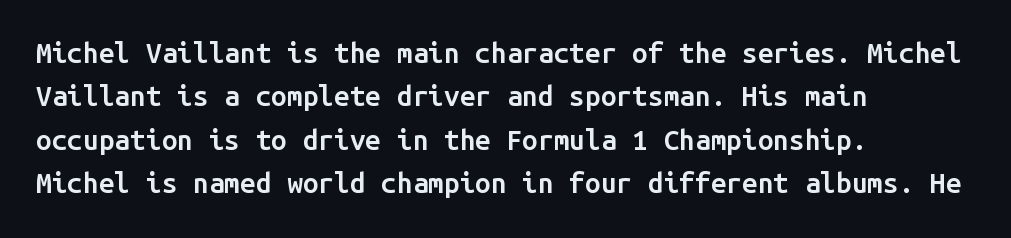
Typographic density is moderately raised because the face is semibold. This rendering features lettering with no underline. If you measured baseline to baseline, you'd find a middling distance. Compared with typical body copy, the letter spacing here is the same.
